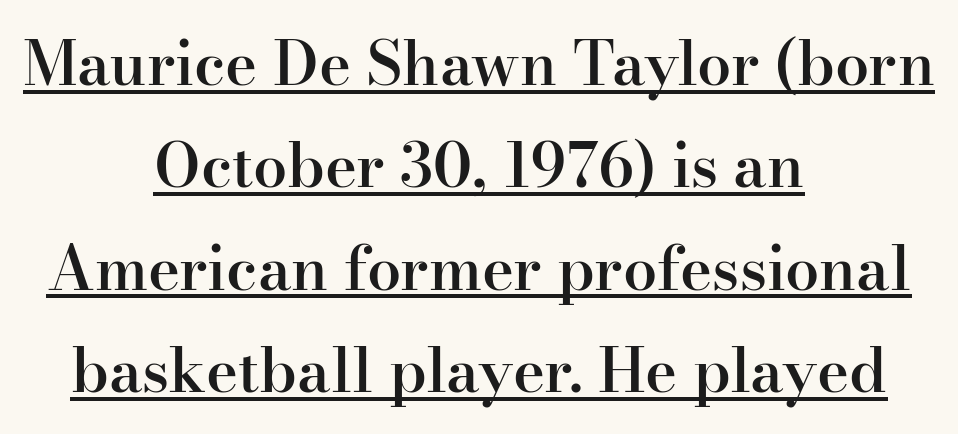
{"serif": "yes", "italic": "no", "bold": "semi", "weight": "semibold", "width": "normal", "stroke_contrast": "high", "x_height": "small", "monospaced": "no", "underline": "yes", "align": "center", "line_spacing": "normal", "line_spacing_ratio": 1.68, "letter_spacing": "normal", "letter_spacing_em": 0.0, "glyph_px": 61}
